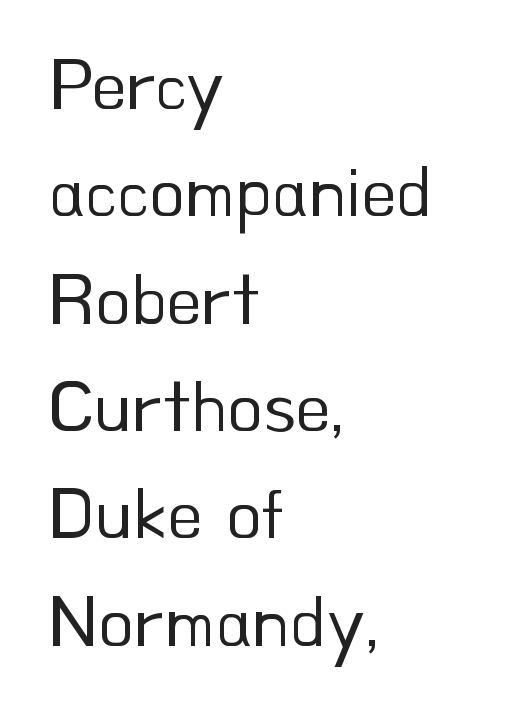
The image shows 73 px regular-weight sans-serif type, upright; set left-aligned, normal line spacing (1.47x), normal letter spacing, not underlined; low stroke contrast and a small x-height.
